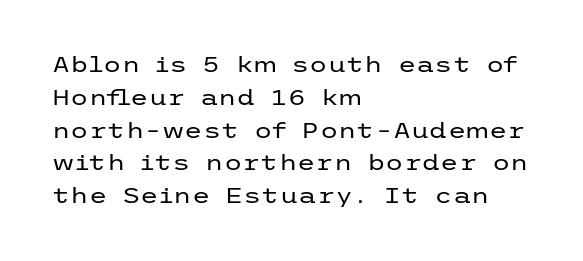
Q: Is the text bold? A: No.
Q: Is the text italic (slanted)? A: No, it is upright.
Q: Is the text underlined? A: No.
Q: How is the paragraph aligned? A: Left-aligned.
Q: Is the spacing between letters normal or unusually wide? A: Normal.
Q: Is the spacing between lines tight, normal or loose? A: Normal.
